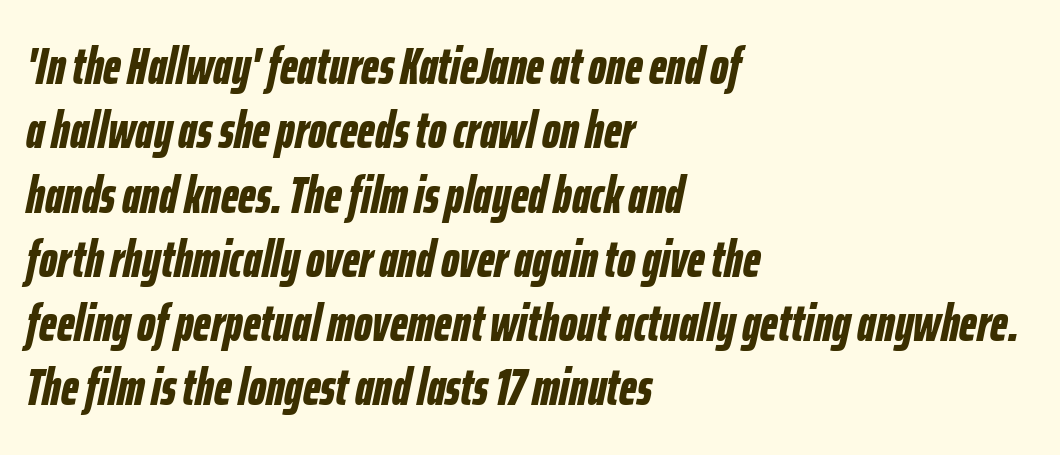
Lines of text with bare space underneath. Proportional: the letters do not fall into vertical columns. This sample is left-justified, so line endings fall wherever the words run out. Look at the stroke-to-counter ratio: heavy, a bold. Does extra space separate the letters? No, they use regular spacing.
